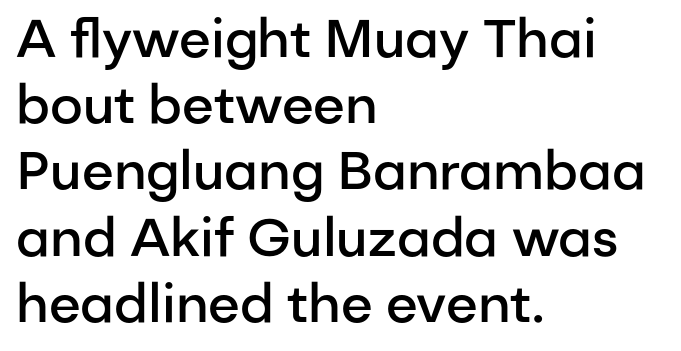
{"serif": "no", "italic": "no", "bold": "semi", "weight": "semibold", "width": "normal", "stroke_contrast": "low", "x_height": "medium", "monospaced": "no", "underline": "no", "align": "left", "line_spacing": "normal", "line_spacing_ratio": 1.25, "letter_spacing": "normal", "letter_spacing_em": 0.0, "glyph_px": 53}
